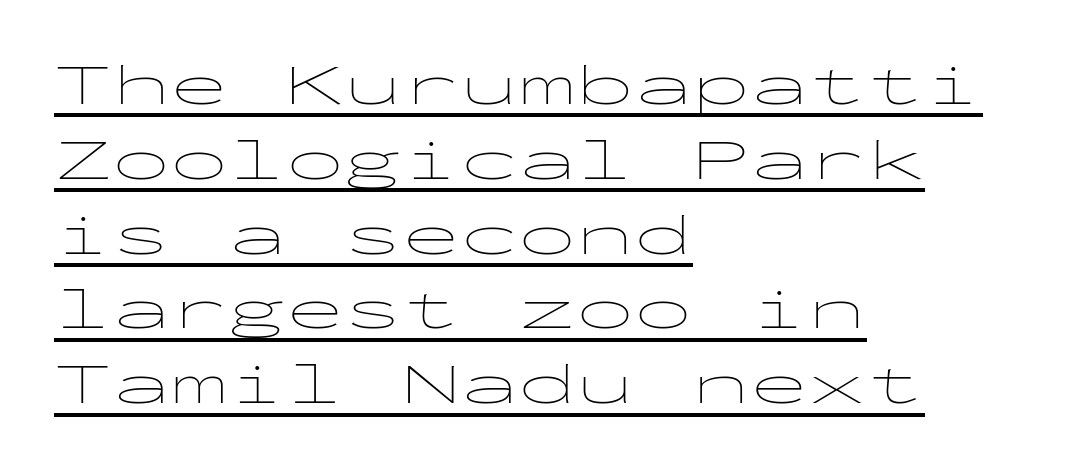
Q: Is the text bold? A: No.
Q: Is the text italic (slanted)? A: No, it is upright.
Q: Is the typeface a serif or a sans-serif typeface? A: Sans-serif.
Q: Is the text underlined? A: Yes.
Q: How is the paragraph aligned? A: Left-aligned.
Q: Is the spacing between letters normal or unusually wide? A: Normal.
Q: Is the spacing between lines tight, normal or loose? A: Normal.
Q: Width (condensed, normal, or wide)? A: Wide.
Q: Stroke contrast? A: Low.
Q: x-height? A: Medium.
Q: Monospaced? A: Yes.
